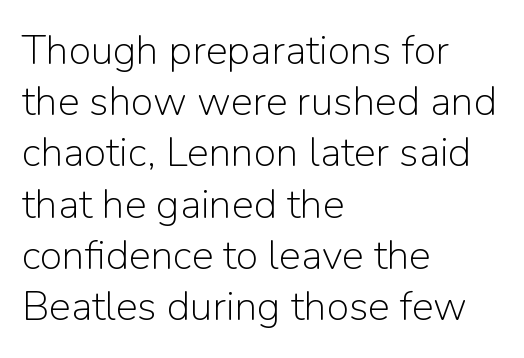
Notice how the passage keeps a crisp vertical edge on the left only. The rows are spaced the way most documents space them. Every character sits straight up, as roman type does. Looks like regular typesetting: each glyph gets only the width it needs. Stroke thickness stays within the range of a standard reading face or lighter. Letter spacing: default.
